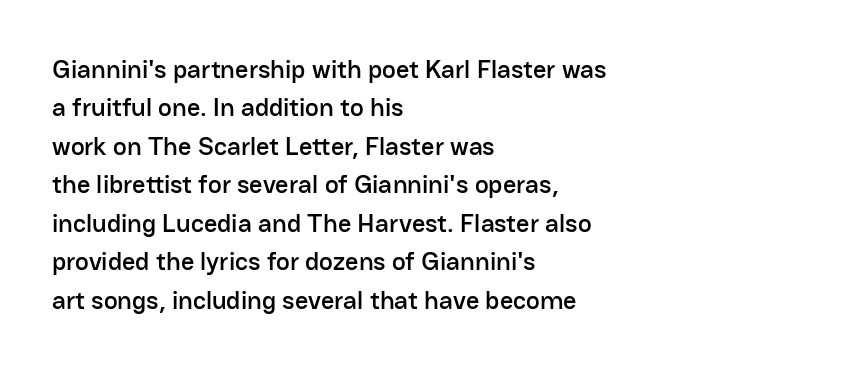
These lines keep a tight, regular rhythm from letter to letter. A student would call this left alignment; a typographer would say flush left, rag right. Descenders are the only things crossing below the line. Evenly set lines give the paragraph a standard silhouette. Ordinary non-slanted type is in use.
